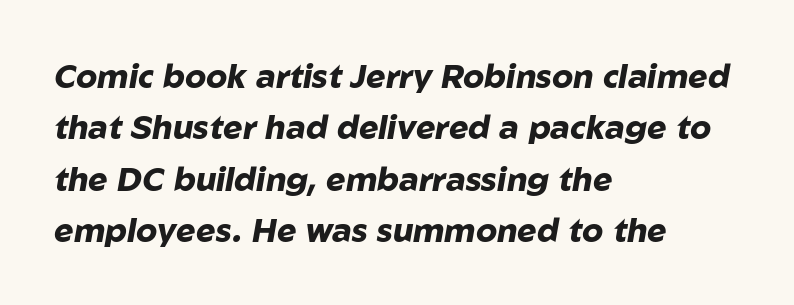
Honestly, there is no underline to notice here at all. Does the weight exceed regular? Yes, all the way to bold. Quick note: italic. These lines are set flush left with a ragged right edge. These lines are rendered in a variable-pitch font.
